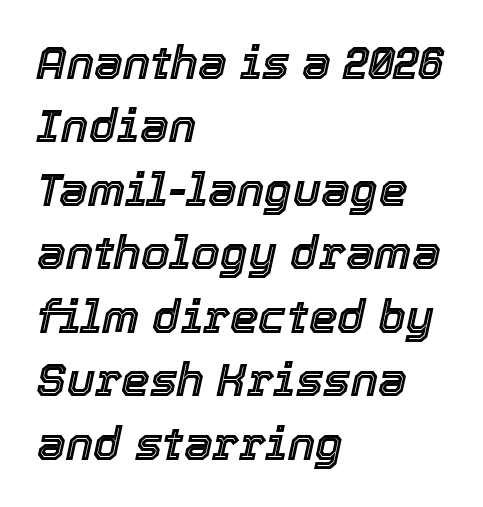
The compositor pushed each line to the left boundary. Bare-footed words on every line. Yep, that's italic — everything's leaning. Evenly set lines give the paragraph a standard silhouette. Varying glyph widths throughout — classic text-font behaviour. The line texture is even and compact thanks to regular tracking.
